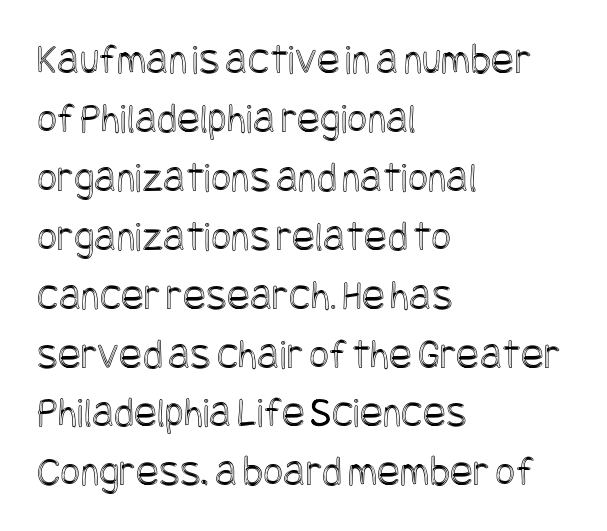
Quick note: interline space is typical. Quick note: not italic, upright. The gaps between neighbouring characters are ordinary and unremarkable. Plain, unruled lines of type.
